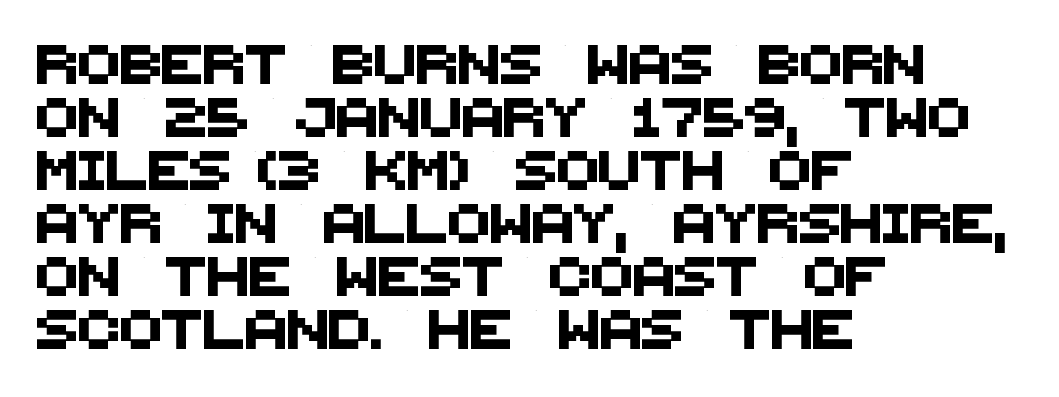
{"serif": "no", "width": "normal", "stroke_contrast": "medium", "x_height": "large", "monospaced": "no", "underline": "no", "align": "left", "line_spacing": "normal", "line_spacing_ratio": 1.36, "letter_spacing": "normal", "letter_spacing_em": 0.0, "glyph_px": 39}
